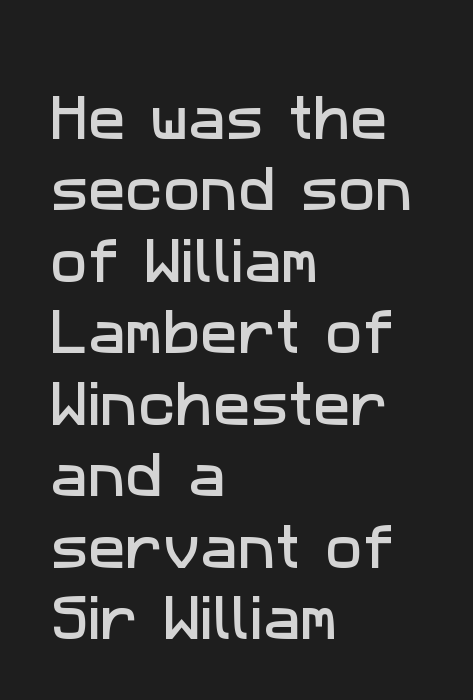
Glyph-to-glyph distance matches everyday printed text. This sample has the flowing, uneven cadence of proportional lettering. You can tell from the bare stems that sans-serif type was used. Honestly, the row spacing looks completely unremarkable. These lines are set flush left with a ragged right edge.
